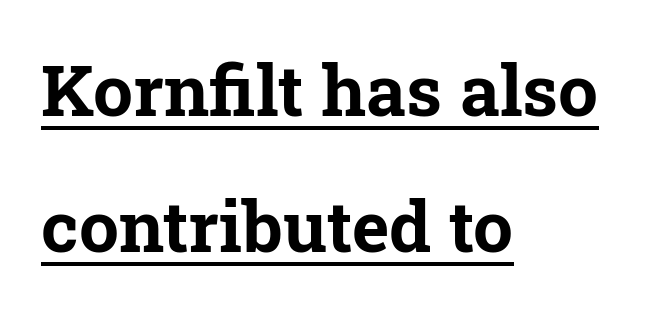
There is no visible air inserted between adjacent glyphs. A typesetter would call this proportional, since set widths differ per character. Leading is clearly above the norm, producing a sparse column. The letters carry serifs — small finishing strokes at the ends of their stems. Emphasis is given by a line drawn under the lettering.
